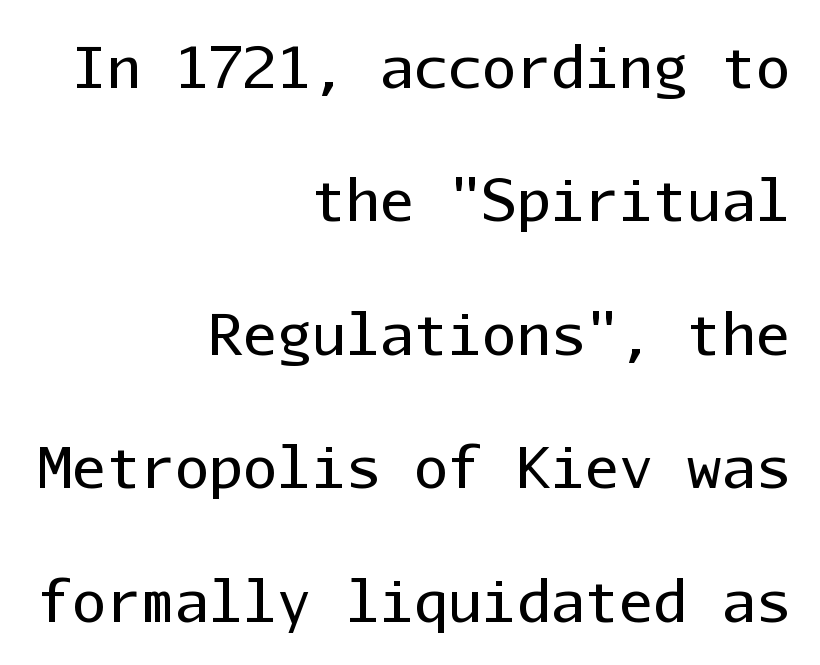
The image shows 57 px regular-weight sans-serif type, upright, monospaced; set right-aligned, loose line spacing (2.34x), normal letter spacing, not underlined; low stroke contrast and a medium x-height.
